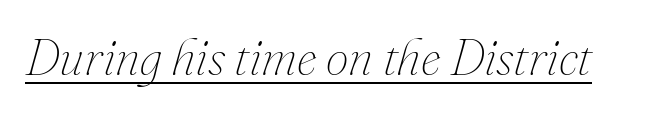
The image shows 51 px thin type, italic (leaning right); set normal letter spacing, underlined; medium stroke contrast and a small x-height.
